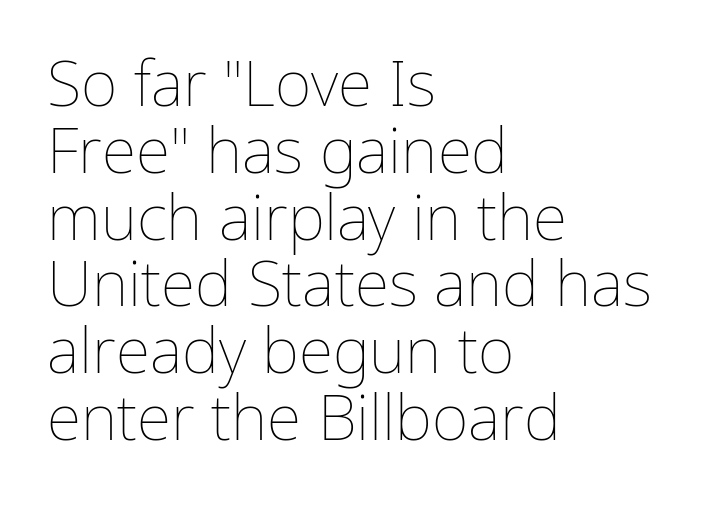
The image shows 63 px thin type, upright; set left-aligned, tight line spacing (1.06x), normal letter spacing, not underlined; low stroke contrast and a medium x-height.
